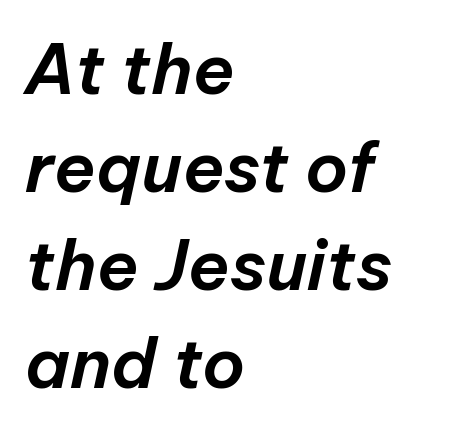
Q: Is the text italic (slanted)? A: Yes, it leans right by about 12 degrees.
Q: Is the text underlined? A: No.
Q: How is the paragraph aligned? A: Left-aligned.
Q: Is the spacing between letters normal or unusually wide? A: Normal.
Q: Is the spacing between lines tight, normal or loose? A: Normal.
Q: Width (condensed, normal, or wide)? A: Normal.
Q: Stroke contrast? A: Low.
Q: x-height? A: Medium.
Q: Monospaced? A: No.
